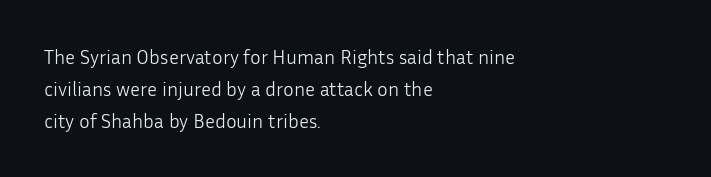
The image shows 20 px text type, upright; set left-aligned, normal line spacing (1.59x), normal letter spacing, not underlined.
